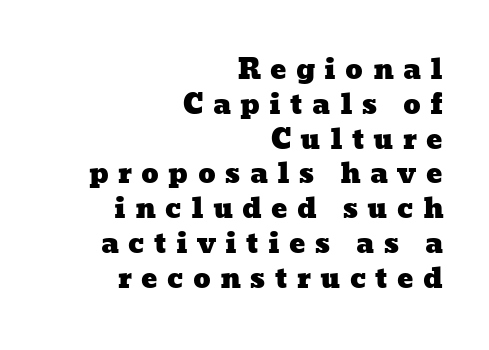
The image shows 27 px text type; set right-aligned, normal line spacing (1.29x), unusually wide letter spacing (+0.34 em), not underlined.
